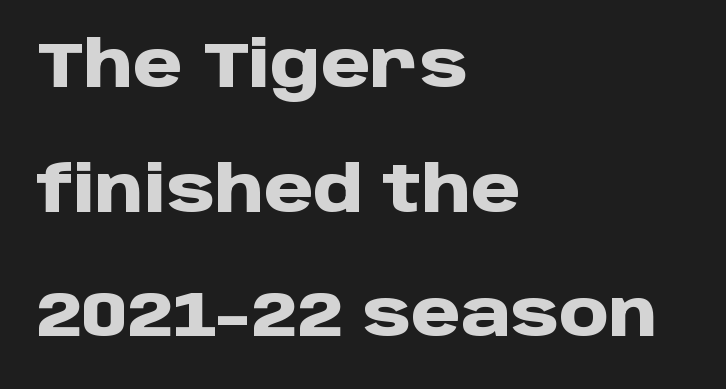
Q: Is the text bold? A: Yes.
Q: Is the text italic (slanted)? A: No, it is upright.
Q: Is the typeface a serif or a sans-serif typeface? A: Sans-serif.
Q: Is the text underlined? A: No.
Q: How is the paragraph aligned? A: Left-aligned.
Q: Is the spacing between letters normal or unusually wide? A: Normal.
Q: Is the spacing between lines tight, normal or loose? A: Loose.
Q: Width (condensed, normal, or wide)? A: Normal.
Q: Stroke contrast? A: Low.
Q: x-height? A: Large.
Q: Monospaced? A: No.
